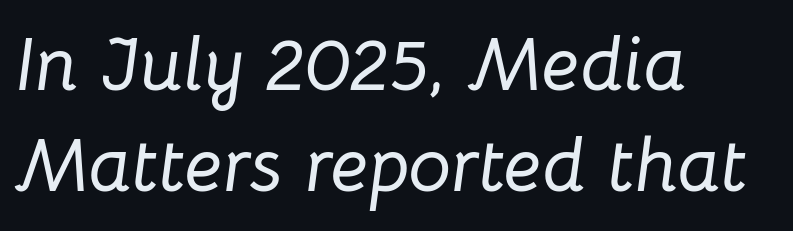
Normally led — the rows are evenly, conventionally spaced. Letter spacing: default. Observe the lean: these are italic letterforms. The paragraph shown leans on its left margin. You could not count columns in this text — the font is proportionally spaced. Underlining? Definitely not there.
